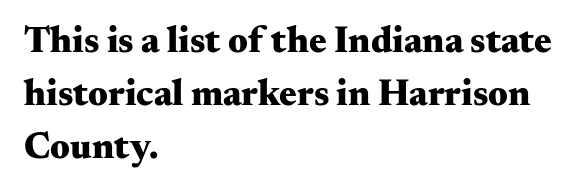
The image shows 37 px heavy, wide serif type, upright; set left-aligned, normal line spacing (1.43x), normal letter spacing, not underlined; medium stroke contrast and a small x-height.
